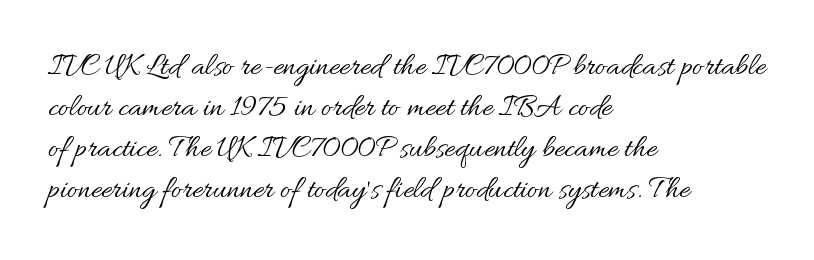
Q: Is the text bold? A: No.
Q: Is the text italic (slanted)? A: Yes.
Q: Is the text underlined? A: No.
Q: How is the paragraph aligned? A: Left-aligned.
Q: Is the spacing between letters normal or unusually wide? A: Normal.
Q: Is the spacing between lines tight, normal or loose? A: Normal.
Q: Width (condensed, normal, or wide)? A: Normal.
Q: Stroke contrast? A: Medium.
Q: x-height? A: Small.
Q: Monospaced? A: No.
